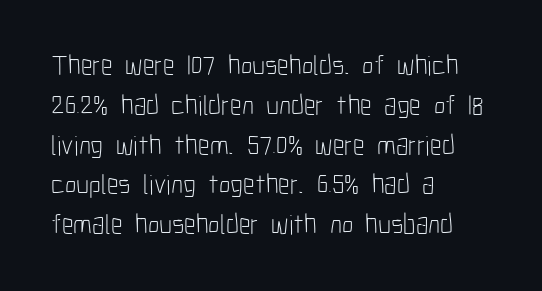
Beneath every word, the page is bare. No heavy texture on the line: the type isn't bold. Quick note: interline space is typical. Letterform terminals end flat and unadorned throughout the passage. Varying glyph widths throughout — classic text-font behaviour. Vertical strokes here are truly vertical.
